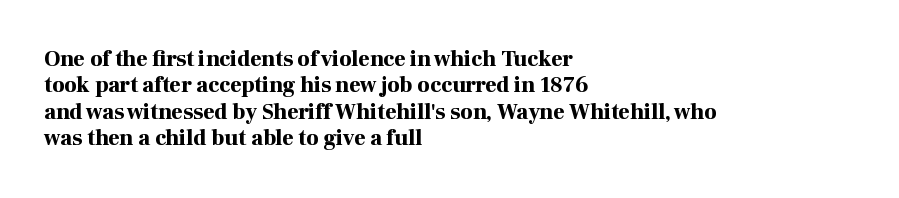
Q: Is the text bold? A: Yes.
Q: Is the text italic (slanted)? A: No, it is upright.
Q: Is the text underlined? A: No.
Q: How is the paragraph aligned? A: Left-aligned.
Q: Is the spacing between letters normal or unusually wide? A: Normal.
